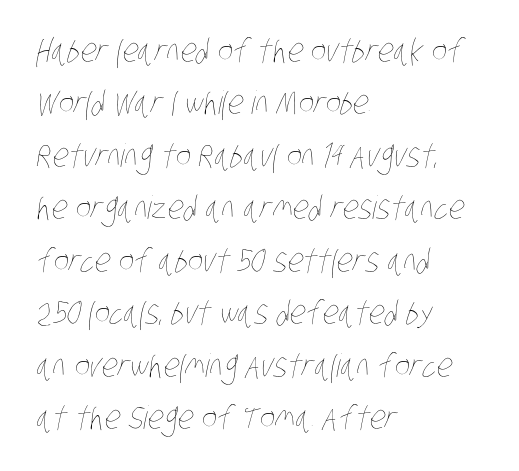
{"bold": "no", "weight": "thin", "width": "condensed", "stroke_contrast": "low", "x_height": "large", "monospaced": "no", "underline": "no", "align": "left", "line_spacing": "normal", "line_spacing_ratio": 1.64, "letter_spacing": "normal", "letter_spacing_em": 0.0, "glyph_px": 32}
